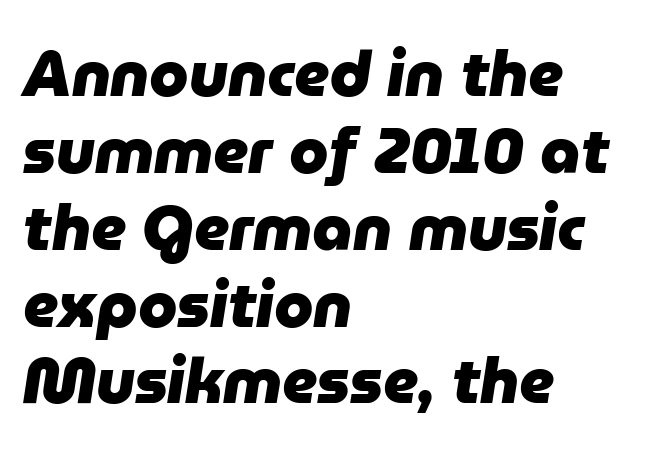
Q: Is the text bold? A: Yes.
Q: Is the text italic (slanted)? A: Yes, it leans right by about 9 degrees.
Q: Is the text underlined? A: No.
Q: How is the paragraph aligned? A: Left-aligned.
Q: Is the spacing between letters normal or unusually wide? A: Normal.
Q: Width (condensed, normal, or wide)? A: Normal.
Q: Stroke contrast? A: Low.
Q: x-height? A: Medium.
Q: Monospaced? A: No.
